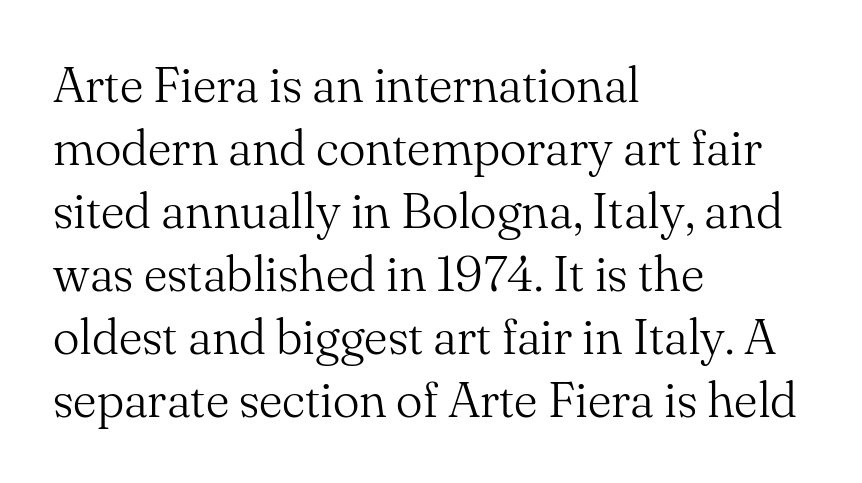
Q: Is the text bold? A: No.
Q: Is the text italic (slanted)? A: No, it is upright.
Q: Is the typeface a serif or a sans-serif typeface? A: Serif.
Q: Is the text underlined? A: No.
Q: How is the paragraph aligned? A: Left-aligned.
Q: Is the spacing between letters normal or unusually wide? A: Normal.
Q: Is the spacing between lines tight, normal or loose? A: Normal.
Q: Width (condensed, normal, or wide)? A: Normal.
Q: Stroke contrast? A: Medium.
Q: x-height? A: Small.
Q: Monospaced? A: No.
